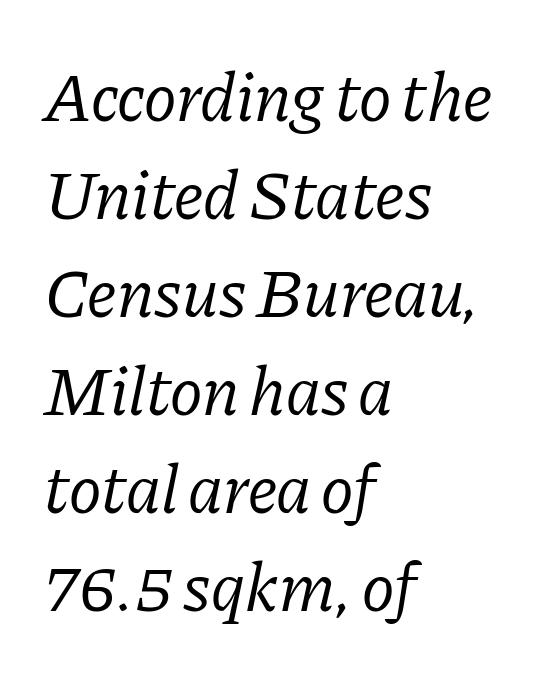
Each word holds together tightly as a unit, with standard inter-letter gaps. This block has exactly the height ordinary leading produces. Rule under the text: the space is simply empty. Here the designer chose a conventional face with non-uniform glyph widths. This rendering employs a face with finishing strokes, i.e., a serif. The rag falls on the right side of this text block.
